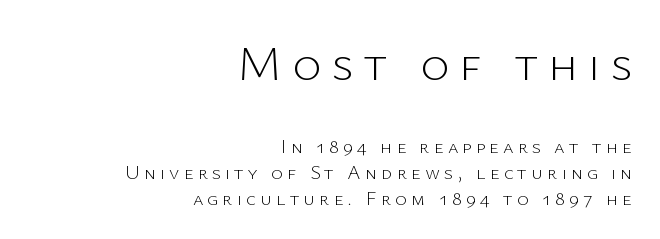
Q: Is the text bold? A: No.
Q: Is the text italic (slanted)? A: No, it is upright.
Q: Is the typeface a serif or a sans-serif typeface? A: Sans-serif.
Q: Is the text underlined? A: No.
Q: How is the paragraph aligned? A: Right-aligned.
Q: Is the spacing between letters normal or unusually wide? A: Unusually wide.
Q: Is the spacing between lines tight, normal or loose? A: Normal.
Q: Which block of text is set in a larger size, the first (top) or the second (bottom)? A: The first (top) one.
Q: Width (condensed, normal, or wide)? A: Normal.
Q: Stroke contrast? A: Low.
Q: x-height? A: Medium.
Q: Monospaced? A: No.
